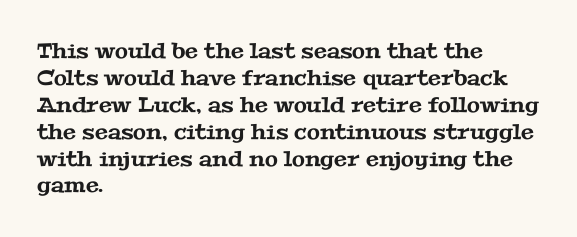
Between one letter and the next there's only the usual sliver of space. Nobody drew a line under any word here. One glance says typical: line gaps are just what's usual. This rendering uses left alignment, leaving the right contour irregular.
